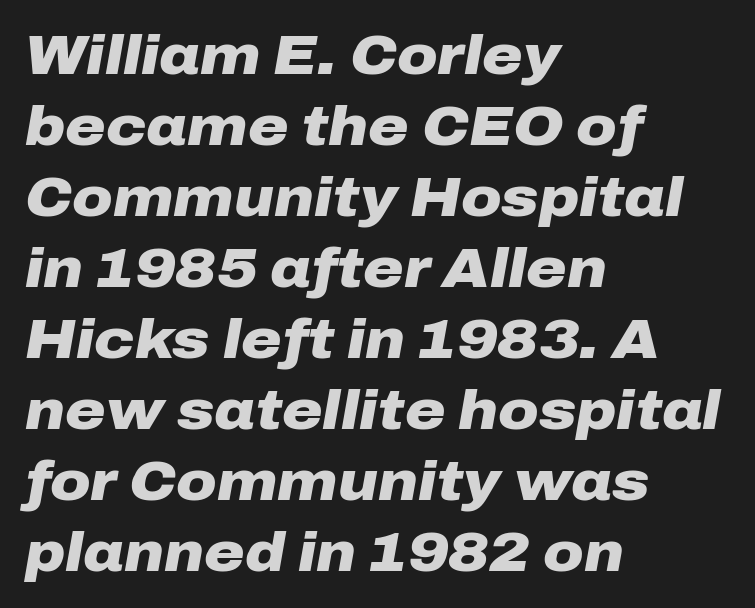
{"italic": "yes", "lean": "right", "slant_degrees": 10, "bold": "yes", "weight": "heavy", "width": "wide", "stroke_contrast": "low", "x_height": "medium", "monospaced": "no", "underline": "no", "align": "left", "line_spacing": "normal", "line_spacing_ratio": 1.29, "letter_spacing": "normal", "letter_spacing_em": 0.0, "glyph_px": 55}
